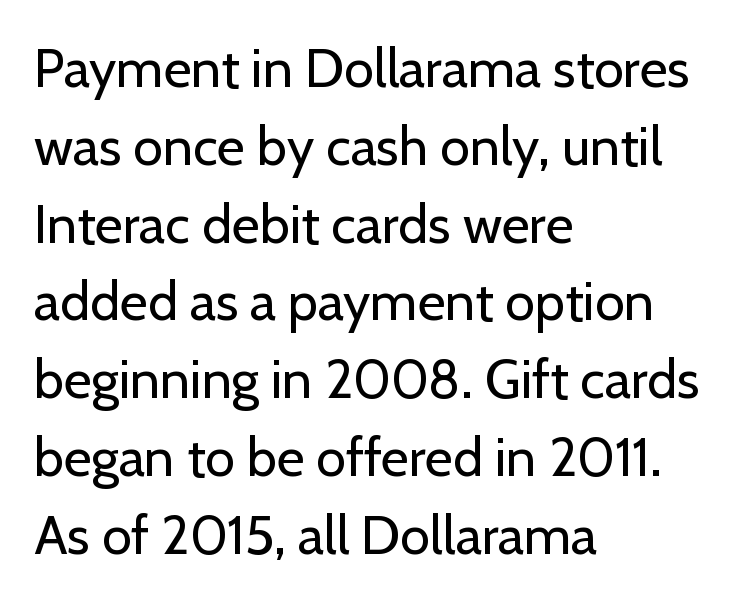
Note the varied advance widths — an 'i' is clearly narrower than an 'm'. Plain, unruled lines of type. Note: no serifs on the glyphs. What stands out about the letter spacing? Nothing — it is the standard amount.
